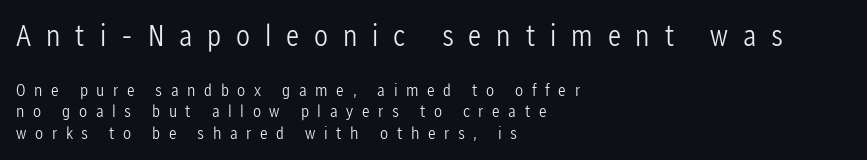
The type family on display is of the sans-serif kind. The earlier block is typeset at a bigger size than the later block. The face used here is proportionally spaced, like ordinary book or web type. One-word summary of the alignment: left. The axis of the letterforms is exactly vertical. Words float on clear page, feet unadorned.
